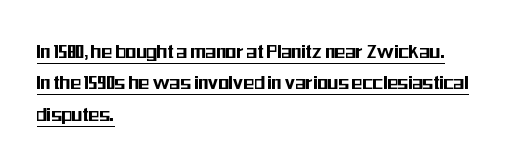
{"italic": "no", "underline": "yes", "align": "left", "line_spacing": "normal", "line_spacing_ratio": 1.43, "letter_spacing": "normal", "letter_spacing_em": 0.0, "glyph_px": 22}
